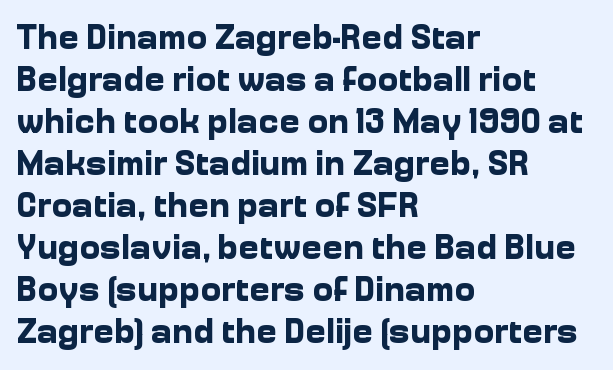
Q: Is the text bold? A: Yes.
Q: Is the text italic (slanted)? A: No, it is upright.
Q: Is the typeface a serif or a sans-serif typeface? A: Sans-serif.
Q: Is the text underlined? A: No.
Q: How is the paragraph aligned? A: Left-aligned.
Q: Is the spacing between letters normal or unusually wide? A: Normal.
Q: Width (condensed, normal, or wide)? A: Normal.
Q: Stroke contrast? A: Low.
Q: x-height? A: Medium.
Q: Monospaced? A: No.
